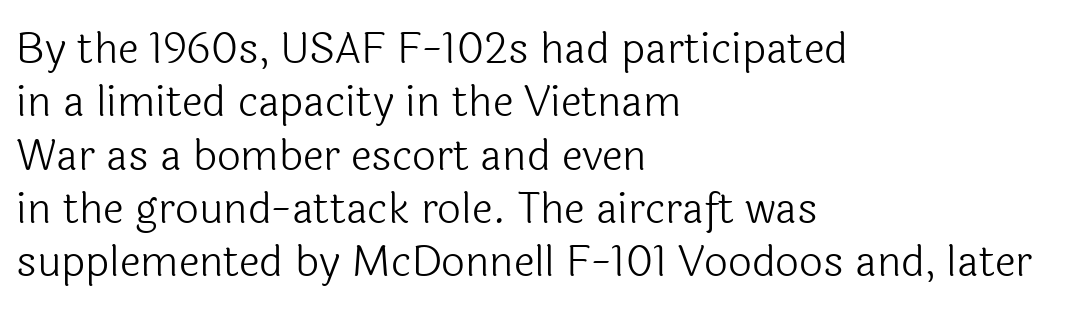
{"serif": "no", "italic": "no", "bold": "no", "weight": "light", "width": "normal", "x_height": "medium", "monospaced": "no", "underline": "no", "align": "left", "line_spacing": "normal", "line_spacing_ratio": 1.27, "letter_spacing": "normal", "letter_spacing_em": 0.0, "glyph_px": 42}
